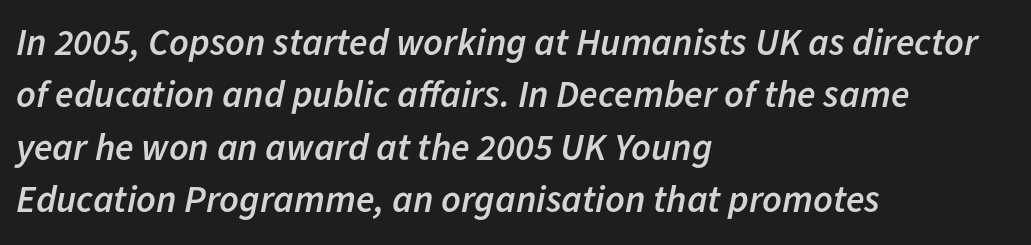
Q: Is the text bold? A: Semi-bold.
Q: Is the text italic (slanted)? A: Yes, it leans right by about 11 degrees.
Q: Is the text underlined? A: No.
Q: How is the paragraph aligned? A: Left-aligned.
Q: Is the spacing between letters normal or unusually wide? A: Normal.
Q: Is the spacing between lines tight, normal or loose? A: Normal.
Q: Width (condensed, normal, or wide)? A: Normal.
Q: Stroke contrast? A: Low.
Q: x-height? A: Medium.
Q: Monospaced? A: No.
